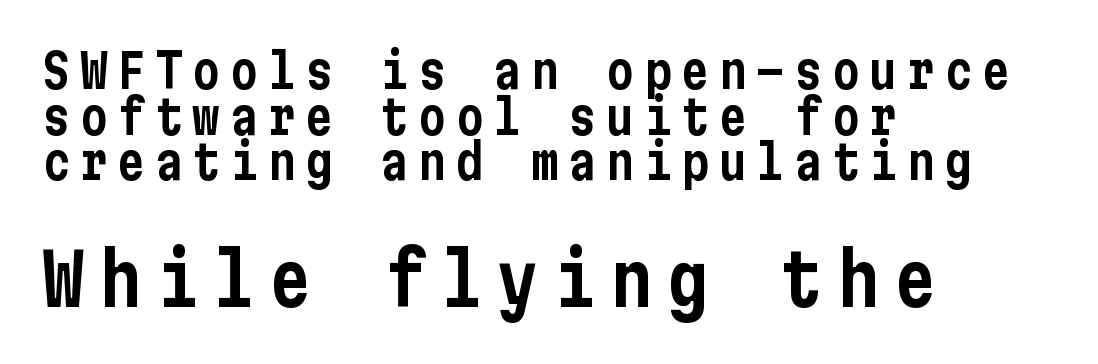
The image shows 71 px condensed sans-serif type, upright; set left-aligned, tight line spacing (0.97x), unusually wide letter spacing (+0.2 em), not underlined; the second (bottom) block is 1.51x larger; low stroke contrast and a medium x-height.
